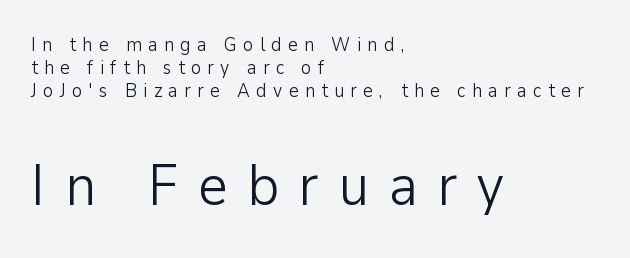
Q: Is the text bold? A: No.
Q: Is the text italic (slanted)? A: No, it is upright.
Q: Is the typeface a serif or a sans-serif typeface? A: Sans-serif.
Q: Is the text underlined? A: No.
Q: How is the paragraph aligned? A: Left-aligned.
Q: Is the spacing between letters normal or unusually wide? A: Unusually wide.
Q: Which block of text is set in a larger size, the first (top) or the second (bottom)? A: The second (bottom) one.
Q: Width (condensed, normal, or wide)? A: Normal.
Q: Stroke contrast? A: Low.
Q: x-height? A: Medium.
Q: Monospaced? A: No.
